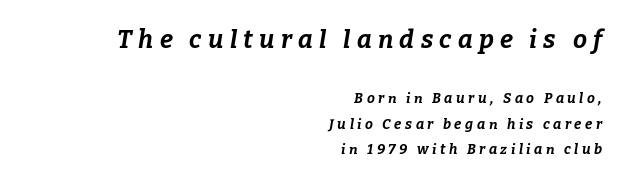
A typesetter would call this heavily tracked-out type. Two sizes are in play, and the larger belongs to the first block. These lines stack with their right ends in a neat column. Clear beneath every line of the passage.
